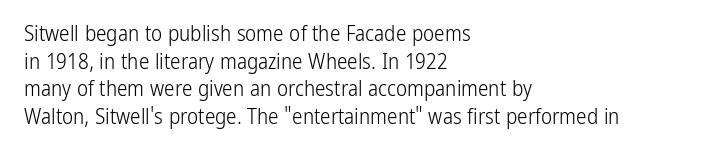
The image shows 21 px text type, upright; set left-aligned, normal line spacing (1.31x), normal letter spacing, not underlined.
